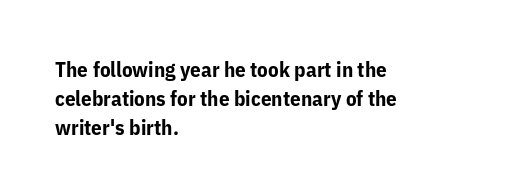
The lines are quadded left. These lines keep a tight, regular rhythm from letter to letter. The gap between lines stays unmarked. It's the straight-up-and-down kind of type. The rendering uses a moderate line-height, typical for paragraphs. Pretty heavy lettering here — definitely bold.
